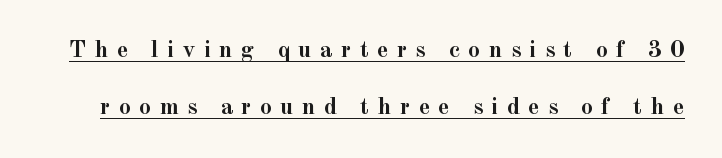
The image shows 24 px bold type, upright; set loose line spacing (2.37x), unusually wide letter spacing (+0.34 em), underlined.
